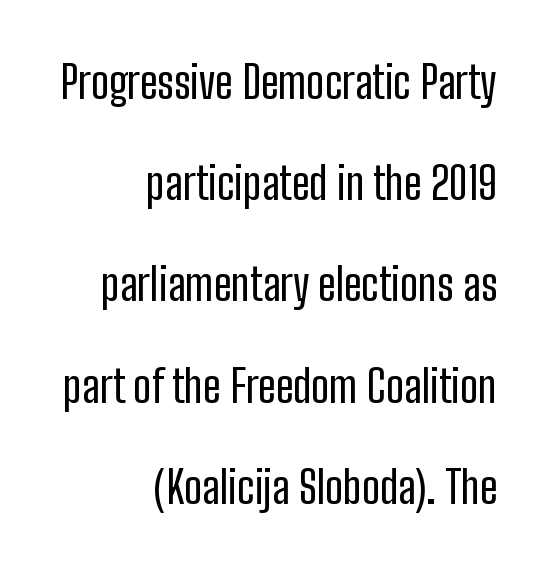
The image shows 44 px condensed sans-serif type, upright; set right-aligned, loose line spacing (2.3x), normal letter spacing, not underlined; low stroke contrast and a medium x-height.
